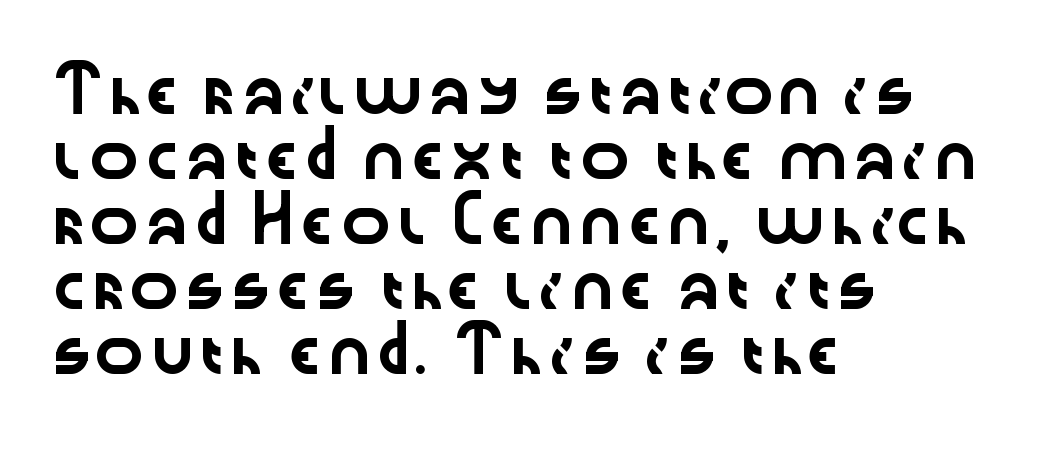
Q: Is the text italic (slanted)? A: No, it is upright.
Q: Is the typeface a serif or a sans-serif typeface? A: Sans-serif.
Q: Is the text underlined? A: No.
Q: How is the paragraph aligned? A: Left-aligned.
Q: Is the spacing between letters normal or unusually wide? A: Normal.
Q: Is the spacing between lines tight, normal or loose? A: Normal.
Q: Width (condensed, normal, or wide)? A: Wide.
Q: Stroke contrast? A: Low.
Q: x-height? A: Medium.
Q: Monospaced? A: No.
